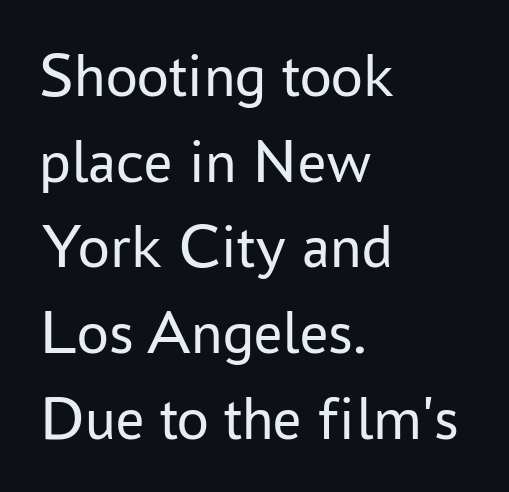
{"serif": "no", "italic": "no", "bold": "no", "weight": "regular", "width": "normal", "stroke_contrast": "low", "x_height": "medium", "monospaced": "no", "underline": "no", "align": "left", "line_spacing": "normal", "line_spacing_ratio": 1.36, "letter_spacing": "normal", "letter_spacing_em": 0.0, "glyph_px": 63}
